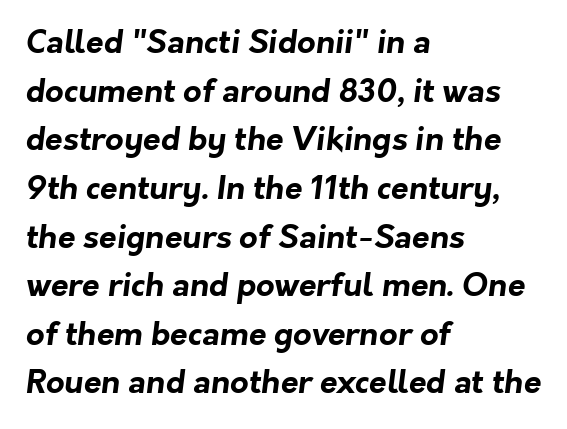
The image shows 32 px bold sans-serif type; set left-aligned, normal line spacing (1.52x), normal letter spacing, not underlined; low stroke contrast and a medium x-height.
